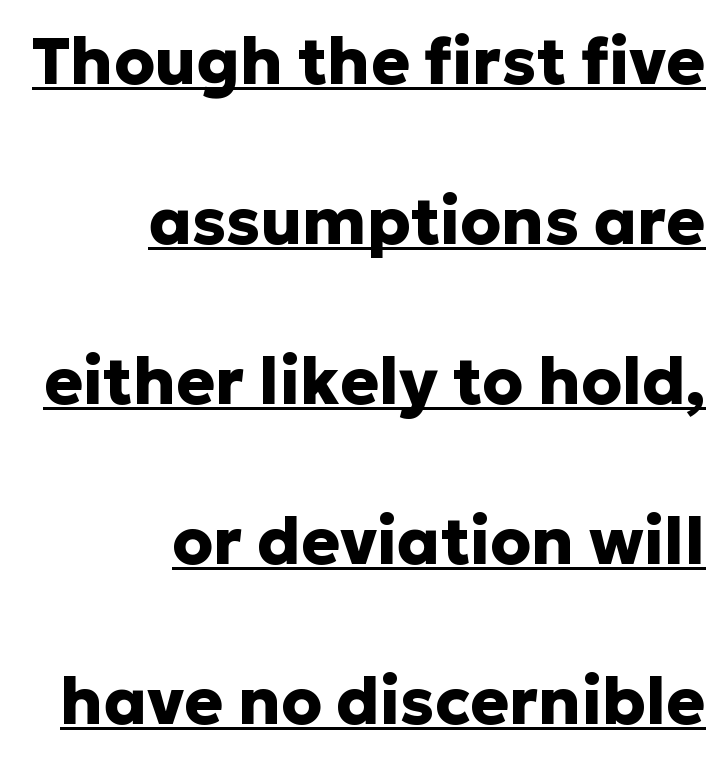
Is this a fixed-width face? No — the glyphs have proportional, varying widths. Compared with typical body copy, the letter spacing here is the same. The compositor pushed each line to the right boundary. The sample has been set heavy, in full bold.
